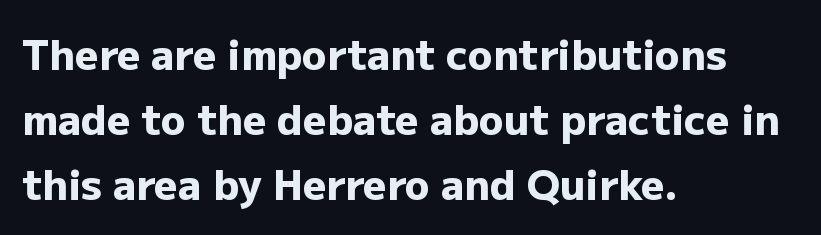
{"serif": "no", "italic": "no", "bold": "yes", "weight": "heavy", "width": "normal", "stroke_contrast": "low", "x_height": "medium", "monospaced": "no", "underline": "no", "align": "left", "line_spacing": "normal", "line_spacing_ratio": 1.59, "letter_spacing": "normal", "letter_spacing_em": 0.0, "glyph_px": 41}
